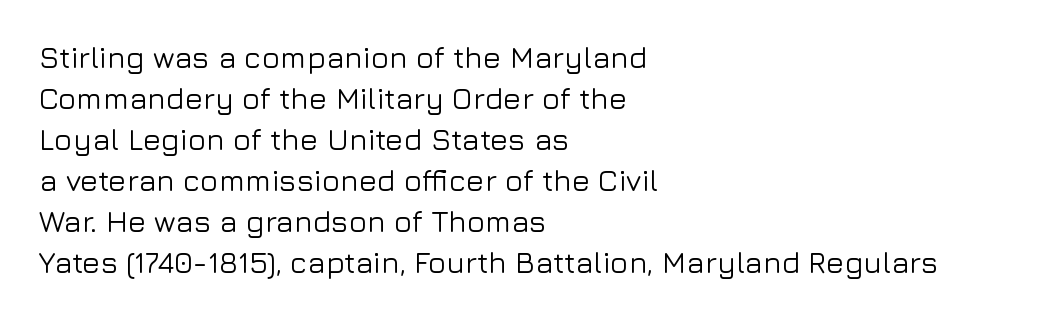
Glance below the letters and you will spot only blank space. The letterforms sit shoulder to shoulder at normal distance. Short and long lines alike share a common starting point at left. The glyphs in this specimen are sans serif.
